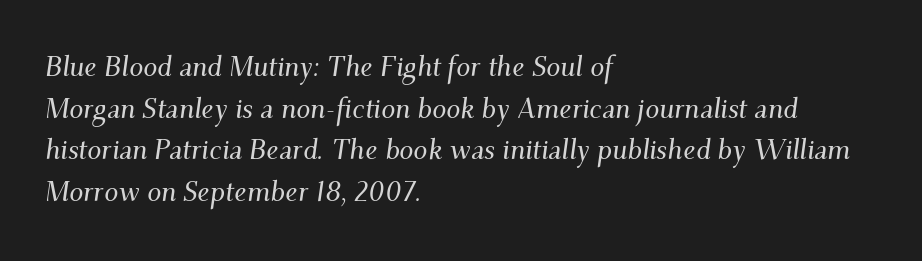
{"serif": "yes", "italic": "yes", "lean": "right", "slant_degrees": 9, "width": "normal", "stroke_contrast": "medium", "x_height": "small", "monospaced": "no", "underline": "no", "align": "left", "line_spacing": "normal", "line_spacing_ratio": 1.49, "letter_spacing": "normal", "letter_spacing_em": 0.0, "glyph_px": 28}
